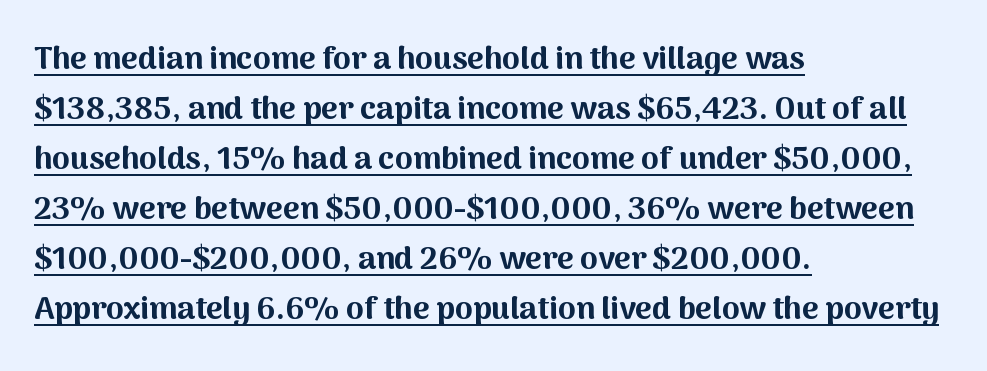
The image shows 32 px bold sans-serif type, upright; set left-aligned, normal line spacing (1.56x), normal letter spacing, underlined; medium stroke contrast and a medium x-height.
